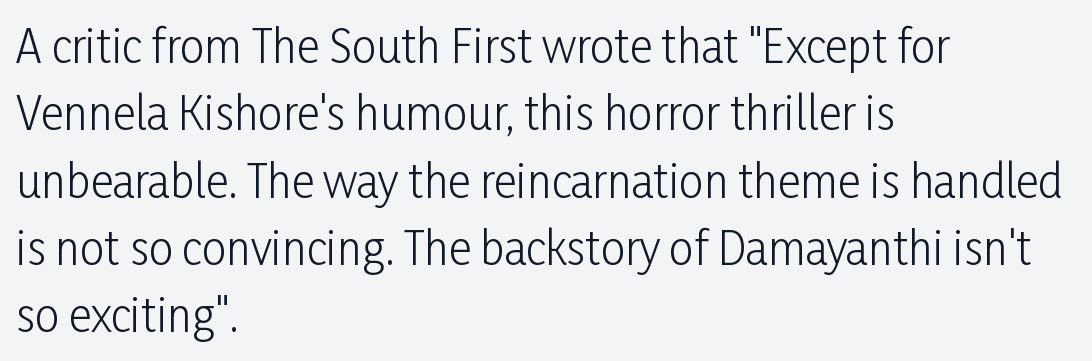
Q: Is the text bold? A: No.
Q: Is the text italic (slanted)? A: No, it is upright.
Q: Is the typeface a serif or a sans-serif typeface? A: Sans-serif.
Q: Is the text underlined? A: No.
Q: How is the paragraph aligned? A: Left-aligned.
Q: Is the spacing between letters normal or unusually wide? A: Normal.
Q: Is the spacing between lines tight, normal or loose? A: Normal.
Q: Width (condensed, normal, or wide)? A: Condensed.
Q: Stroke contrast? A: Low.
Q: x-height? A: Medium.
Q: Monospaced? A: No.
